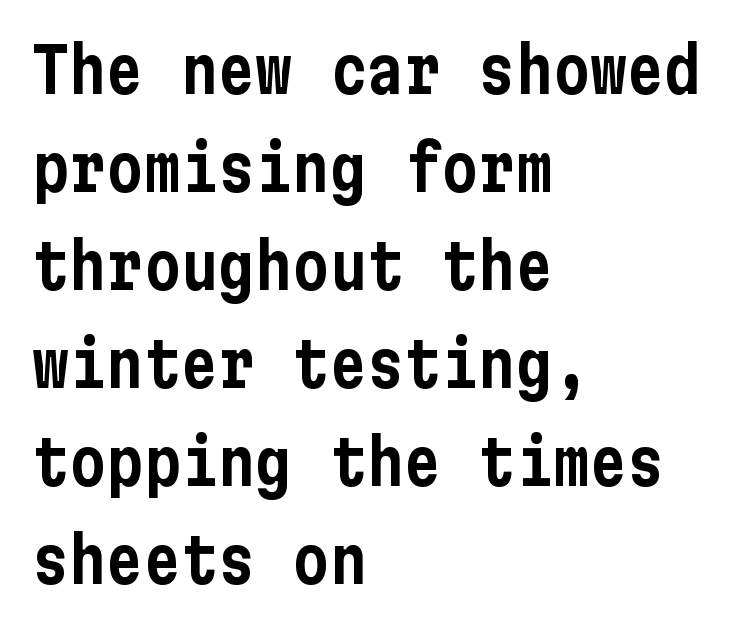
The image shows 62 px condensed sans-serif type, upright; set left-aligned, normal line spacing (1.58x), normal letter spacing, not underlined; low stroke contrast and a medium x-height.
